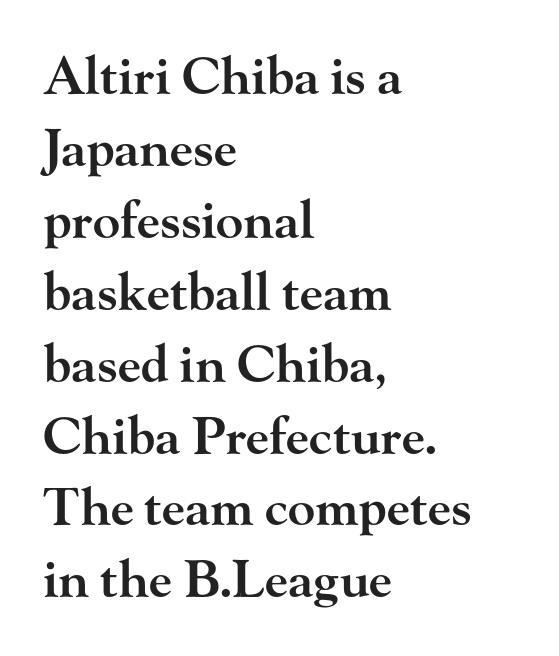
Q: Is the text bold? A: Semi-bold.
Q: Is the text italic (slanted)? A: No, it is upright.
Q: Is the typeface a serif or a sans-serif typeface? A: Serif.
Q: Is the text underlined? A: No.
Q: How is the paragraph aligned? A: Left-aligned.
Q: Is the spacing between letters normal or unusually wide? A: Normal.
Q: Is the spacing between lines tight, normal or loose? A: Normal.
Q: Width (condensed, normal, or wide)? A: Wide.
Q: Stroke contrast? A: High.
Q: x-height? A: Small.
Q: Monospaced? A: No.
